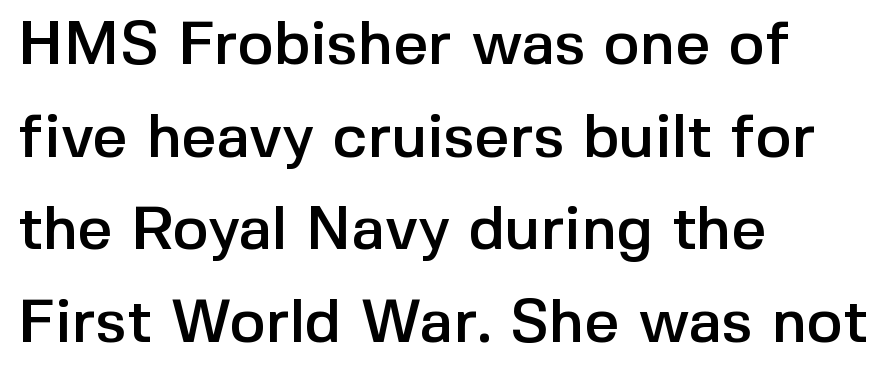
{"serif": "no", "italic": "no", "width": "normal", "x_height": "medium", "monospaced": "no", "underline": "no", "align": "left", "line_spacing": "normal", "line_spacing_ratio": 1.52, "letter_spacing": "normal", "letter_spacing_em": 0.0, "glyph_px": 61}
